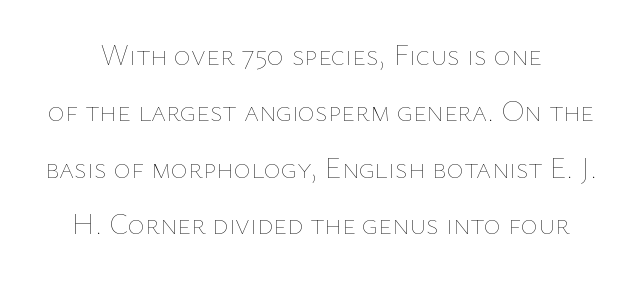
Q: Is the text bold? A: No.
Q: Is the text italic (slanted)? A: No, it is upright.
Q: Is the text underlined? A: No.
Q: Is the spacing between letters normal or unusually wide? A: Normal.
Q: Is the spacing between lines tight, normal or loose? A: Loose.
Q: Width (condensed, normal, or wide)? A: Normal.
Q: Stroke contrast? A: Low.
Q: x-height? A: Medium.
Q: Monospaced? A: No.
